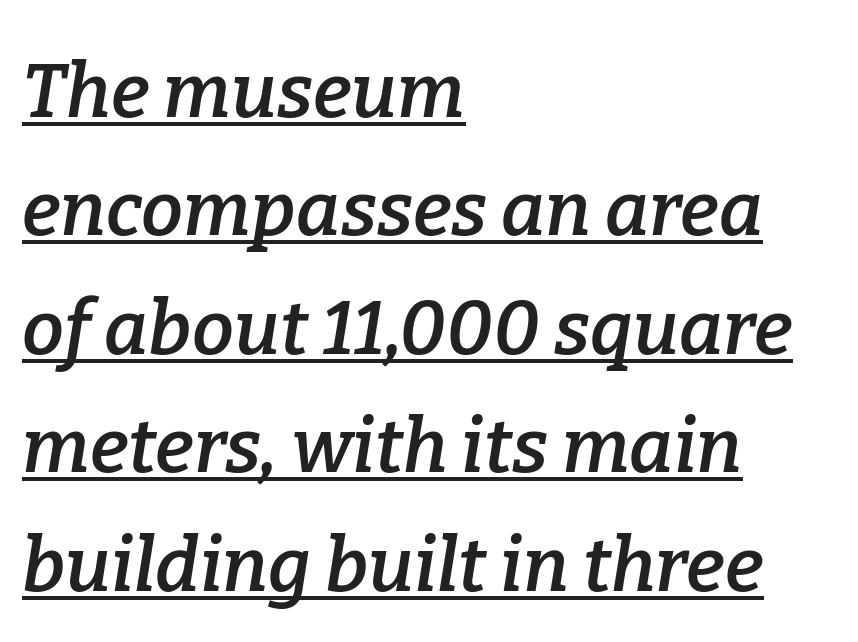
{"serif": "yes", "italic": "yes", "lean": "right", "slant_degrees": 9, "bold": "semi", "weight": "semibold", "width": "normal", "stroke_contrast": "low", "x_height": "medium", "monospaced": "no", "underline": "yes", "align": "left", "line_spacing": "normal", "line_spacing_ratio": 1.58, "letter_spacing": "normal", "letter_spacing_em": 0.0, "glyph_px": 75}
